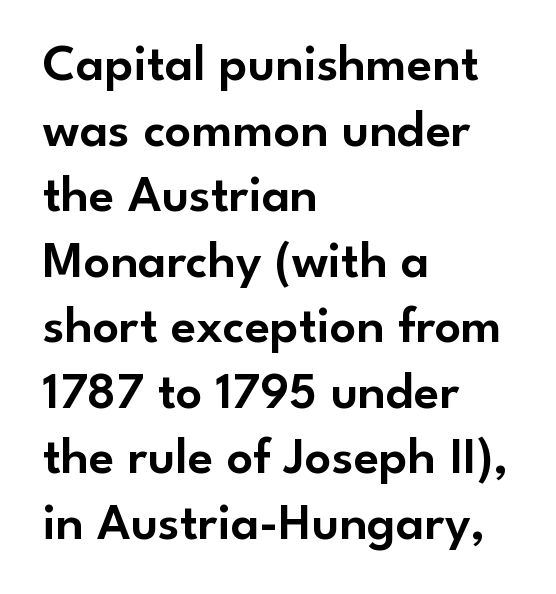
Q: Is the text italic (slanted)? A: No, it is upright.
Q: Is the typeface a serif or a sans-serif typeface? A: Sans-serif.
Q: Is the text underlined? A: No.
Q: How is the paragraph aligned? A: Left-aligned.
Q: Is the spacing between letters normal or unusually wide? A: Normal.
Q: Is the spacing between lines tight, normal or loose? A: Normal.
Q: Width (condensed, normal, or wide)? A: Normal.
Q: Stroke contrast? A: Low.
Q: x-height? A: Small.
Q: Monospaced? A: No.
